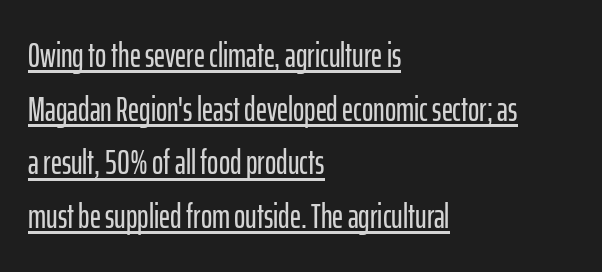
Proportional: the letters do not fall into vertical columns. Examine the stroke ends and you'll find no serifs. These characters rest on top of a visible drawn line. Does extra space separate the letters? No, they use regular spacing.
